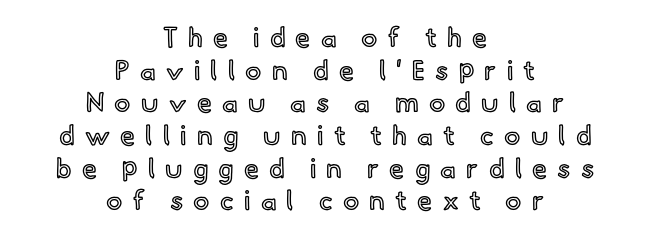
The image shows 27 px text type, upright; set centered, line spacing 1.21x, unusually wide letter spacing (+0.38 em), not underlined.
